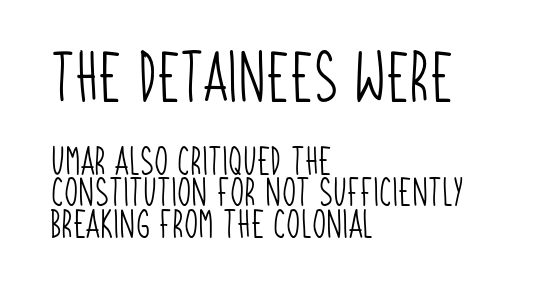
Q: Is the text bold? A: No.
Q: Is the typeface a serif or a sans-serif typeface? A: Sans-serif.
Q: Is the text underlined? A: No.
Q: How is the paragraph aligned? A: Left-aligned.
Q: Is the spacing between letters normal or unusually wide? A: Normal.
Q: Is the spacing between lines tight, normal or loose? A: Tight.
Q: Which block of text is set in a larger size, the first (top) or the second (bottom)? A: The first (top) one.
Q: Width (condensed, normal, or wide)? A: Condensed.
Q: Stroke contrast? A: Low.
Q: x-height? A: Large.
Q: Monospaced? A: No.
